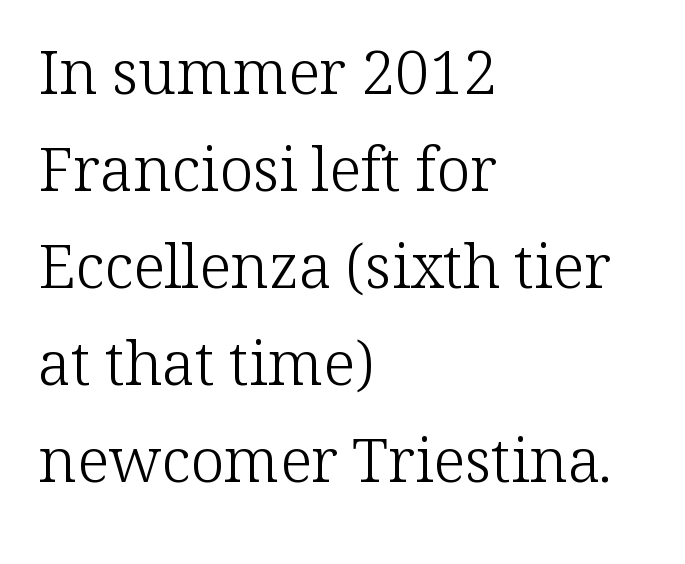
Q: Is the text bold? A: No.
Q: Is the text italic (slanted)? A: No, it is upright.
Q: Is the typeface a serif or a sans-serif typeface? A: Serif.
Q: Is the text underlined? A: No.
Q: How is the paragraph aligned? A: Left-aligned.
Q: Is the spacing between letters normal or unusually wide? A: Normal.
Q: Is the spacing between lines tight, normal or loose? A: Normal.
Q: Width (condensed, normal, or wide)? A: Normal.
Q: Stroke contrast? A: Low.
Q: x-height? A: Medium.
Q: Monospaced? A: No.
